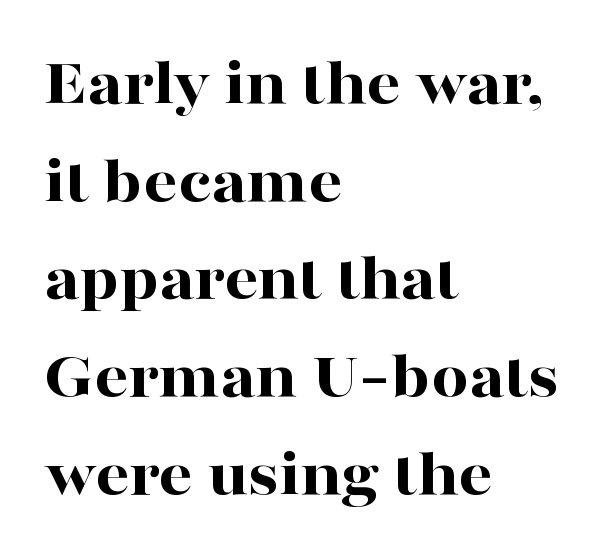
{"serif": "yes", "italic": "no", "bold": "yes", "weight": "bold", "width": "wide", "stroke_contrast": "high", "x_height": "medium", "monospaced": "no", "underline": "no", "align": "left", "line_spacing": "normal", "line_spacing_ratio": 1.48, "letter_spacing": "normal", "letter_spacing_em": 0.0, "glyph_px": 66}
